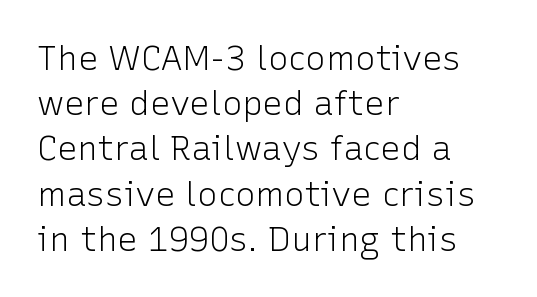
Quick note: interline space is typical. Layout note: lines flush left. The characters are drawn with everyday or finer stroke widths. Think of a printed novel: that variable character pitch is what you see here. You could call the tracking neutral — neither tight nor loose.
